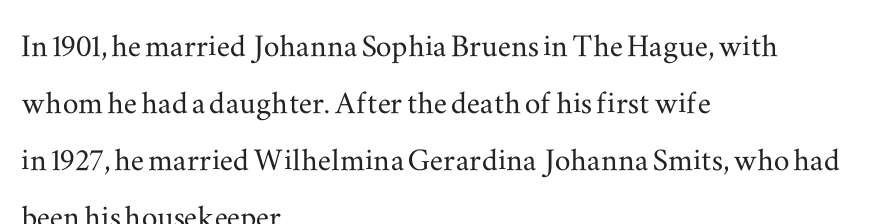
The image shows 39 px wide serif type, upright; set left-aligned, normal line spacing (1.46x), normal letter spacing, not underlined; medium stroke contrast and a small x-height.
